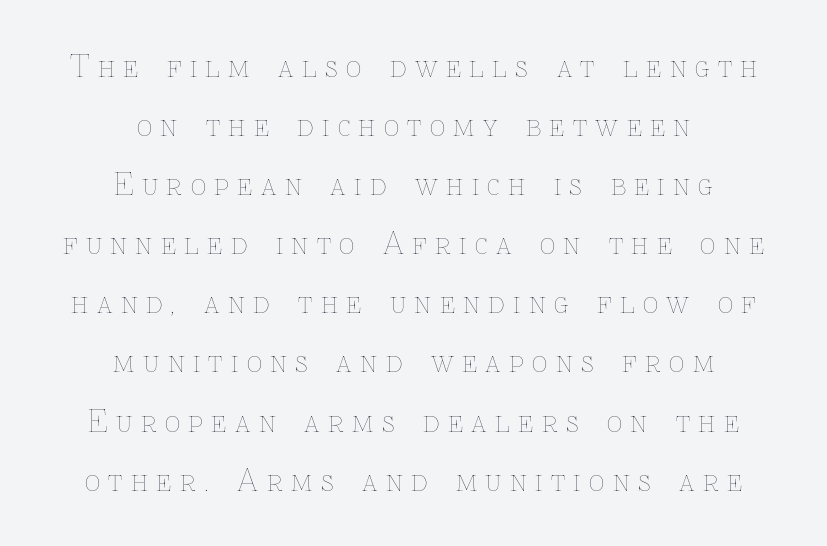
Q: Is the text bold? A: No.
Q: Is the text italic (slanted)? A: No, it is upright.
Q: Is the text underlined? A: No.
Q: How is the paragraph aligned? A: Centered.
Q: Is the spacing between letters normal or unusually wide? A: Unusually wide.
Q: Is the spacing between lines tight, normal or loose? A: Loose.
Q: Width (condensed, normal, or wide)? A: Normal.
Q: Stroke contrast? A: Low.
Q: x-height? A: Medium.
Q: Monospaced? A: No.
